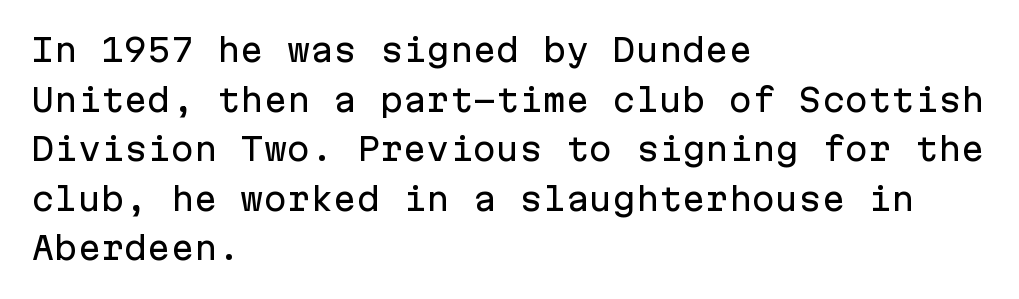
Q: Is the text italic (slanted)? A: No, it is upright.
Q: Is the typeface a serif or a sans-serif typeface? A: Sans-serif.
Q: Is the text underlined? A: No.
Q: How is the paragraph aligned? A: Left-aligned.
Q: Is the spacing between letters normal or unusually wide? A: Normal.
Q: Is the spacing between lines tight, normal or loose? A: Normal.
Q: Width (condensed, normal, or wide)? A: Normal.
Q: Stroke contrast? A: Low.
Q: x-height? A: Medium.
Q: Monospaced? A: Yes.
